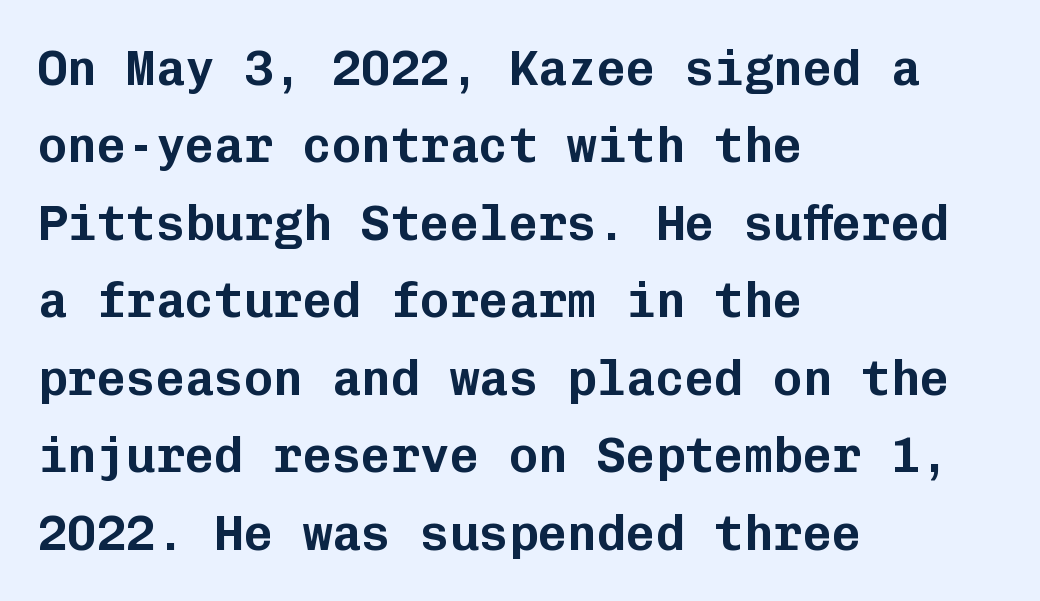
{"serif": "no", "italic": "no", "width": "normal", "stroke_contrast": "low", "x_height": "medium", "monospaced": "yes", "underline": "no", "align": "left", "line_spacing": "normal", "line_spacing_ratio": 1.58, "letter_spacing": "normal", "letter_spacing_em": 0.0, "glyph_px": 49}
